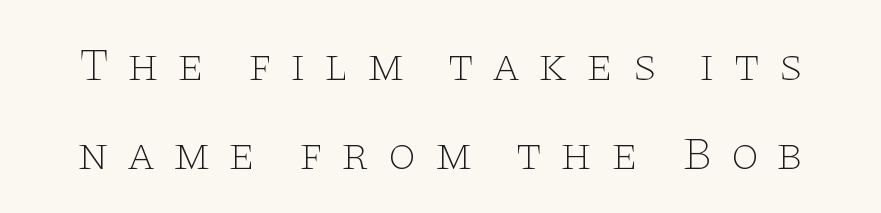
{"serif": "yes", "italic": "no", "bold": "no", "weight": "thin", "width": "wide", "stroke_contrast": "low", "x_height": "large", "monospaced": "no", "underline": "no", "line_spacing": "loose", "line_spacing_ratio": 1.94, "letter_spacing": "wide", "letter_spacing_em": 0.38, "glyph_px": 46}
